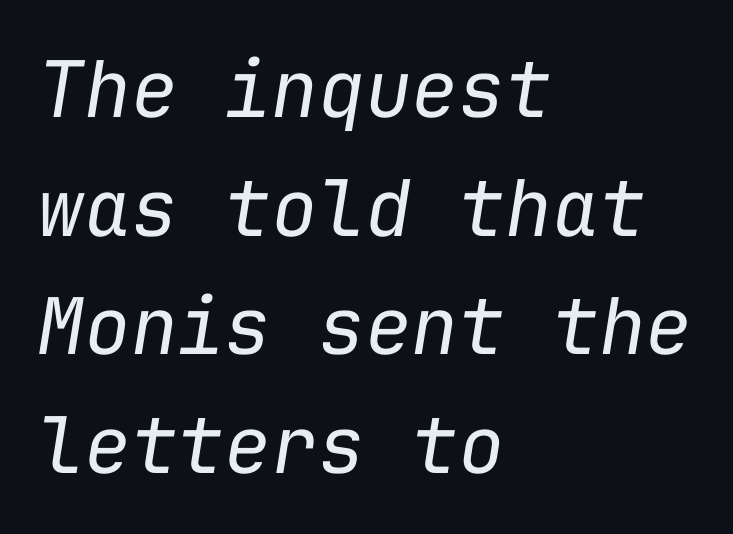
Q: Is the text bold? A: No.
Q: Is the text italic (slanted)? A: Yes, it leans right by about 9 degrees.
Q: Is the text underlined? A: No.
Q: How is the paragraph aligned? A: Left-aligned.
Q: Is the spacing between letters normal or unusually wide? A: Normal.
Q: Is the spacing between lines tight, normal or loose? A: Normal.
Q: Width (condensed, normal, or wide)? A: Normal.
Q: Stroke contrast? A: Low.
Q: x-height? A: Medium.
Q: Monospaced? A: Yes.
